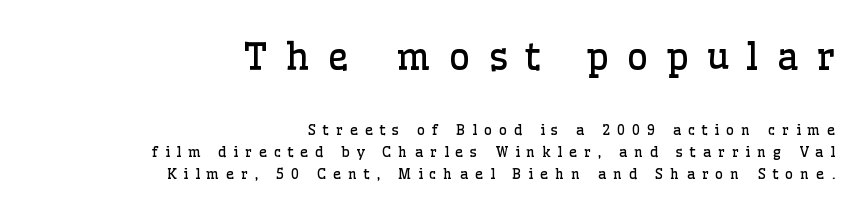
The image shows 37 px regular-weight serif type, upright; set right-aligned, normal line spacing (1.58x), unusually wide letter spacing (+0.49 em), not underlined; the first (top) block is 2.64x larger; low stroke contrast and a medium x-height.
